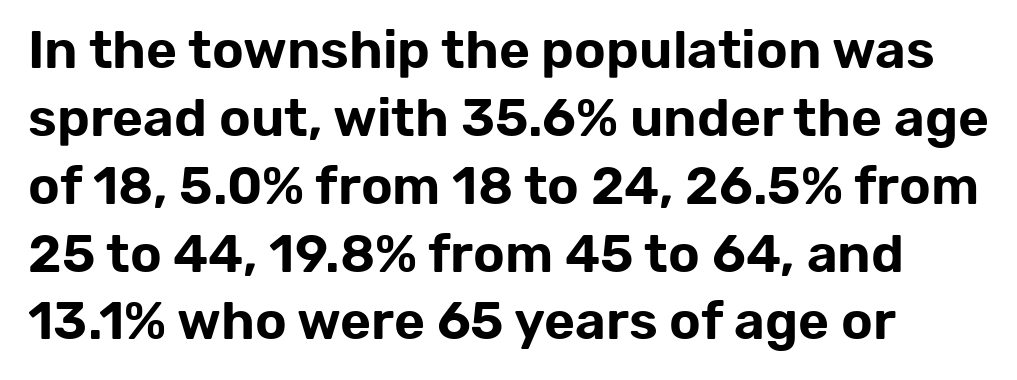
Q: Is the text italic (slanted)? A: No, it is upright.
Q: Is the typeface a serif or a sans-serif typeface? A: Sans-serif.
Q: Is the text underlined? A: No.
Q: Is the spacing between letters normal or unusually wide? A: Normal.
Q: Is the spacing between lines tight, normal or loose? A: Normal.
Q: Width (condensed, normal, or wide)? A: Normal.
Q: Stroke contrast? A: Low.
Q: x-height? A: Medium.
Q: Monospaced? A: No.
